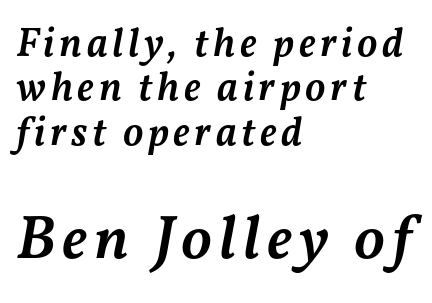
Block two is the big one; block one sits smaller above it. The face used here is proportionally spaced, like ordinary book or web type. In terms of leading, this rendering errs on the cramped side. The lines are quadded left. Unmarked baselines from the first word to the last.
